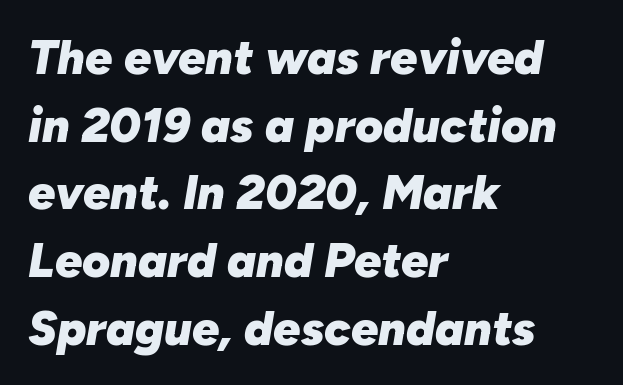
{"italic": "yes", "lean": "right", "slant_degrees": 10, "bold": "yes", "weight": "heavy", "width": "normal", "stroke_contrast": "low", "x_height": "medium", "monospaced": "no", "underline": "no", "align": "left", "line_spacing": "normal", "line_spacing_ratio": 1.41, "letter_spacing": "normal", "letter_spacing_em": 0.0, "glyph_px": 48}
